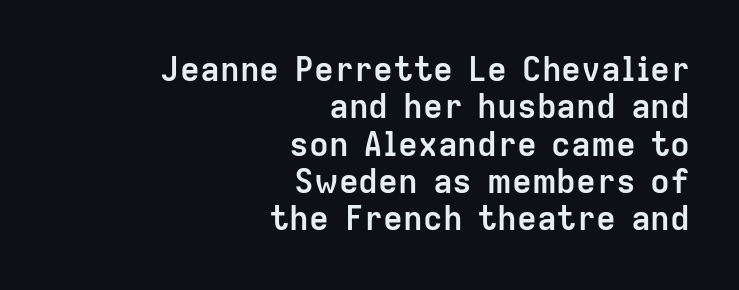
Each word holds together tightly as a unit, with standard inter-letter gaps. The string is rendered with underlining switched off. The typeface chosen for these lines omits serifs. The leading is snug, giving the passage a crowded texture. Students, this is bold: see how much ink each stroke carries. Notice how the passage keeps a crisp vertical edge on the right only.
